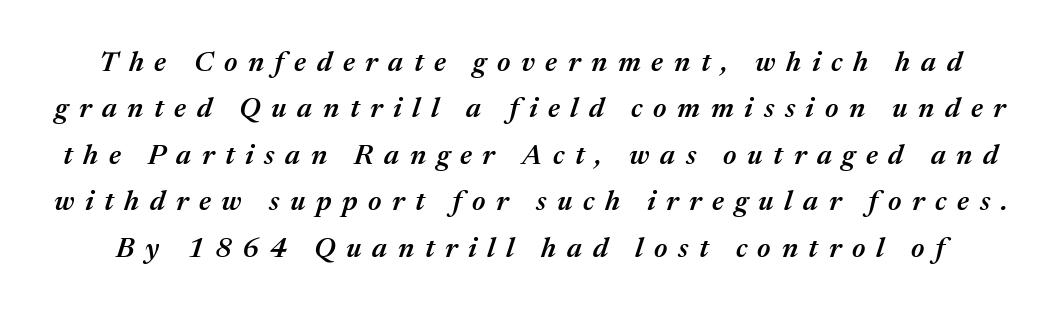
{"italic": "yes", "lean": "right", "slant_degrees": 17, "bold": "semi", "weight": "semibold", "width": "normal", "stroke_contrast": "medium", "x_height": "medium", "monospaced": "no", "underline": "no", "line_spacing": "normal", "line_spacing_ratio": 1.66, "letter_spacing": "wide", "letter_spacing_em": 0.38, "glyph_px": 28}
